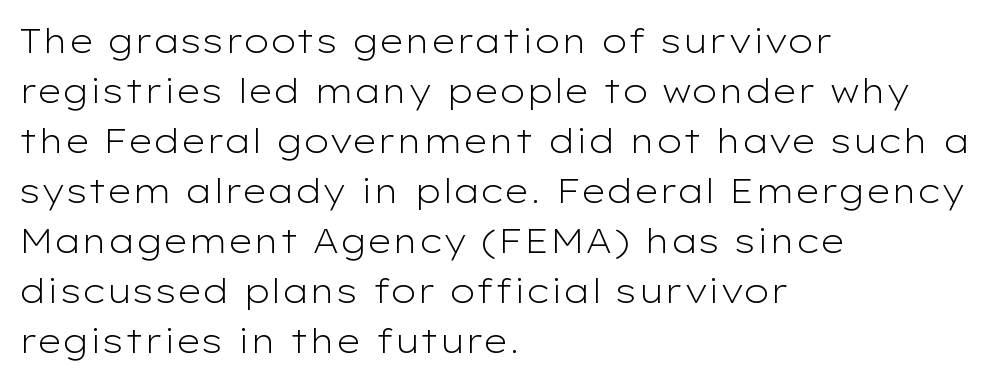
The image shows 34 px light, wide sans-serif type, upright; set left-aligned, normal line spacing (1.47x), normal letter spacing, not underlined; low stroke contrast and a medium x-height.
